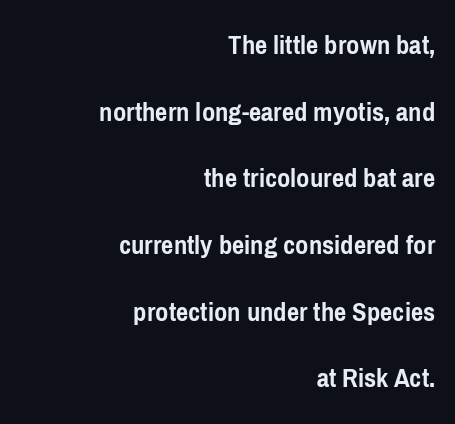
The image shows 29 px semibold, condensed sans-serif type, upright; set right-aligned, loose line spacing (2.3x), normal letter spacing, not underlined; low stroke contrast and a medium x-height.
